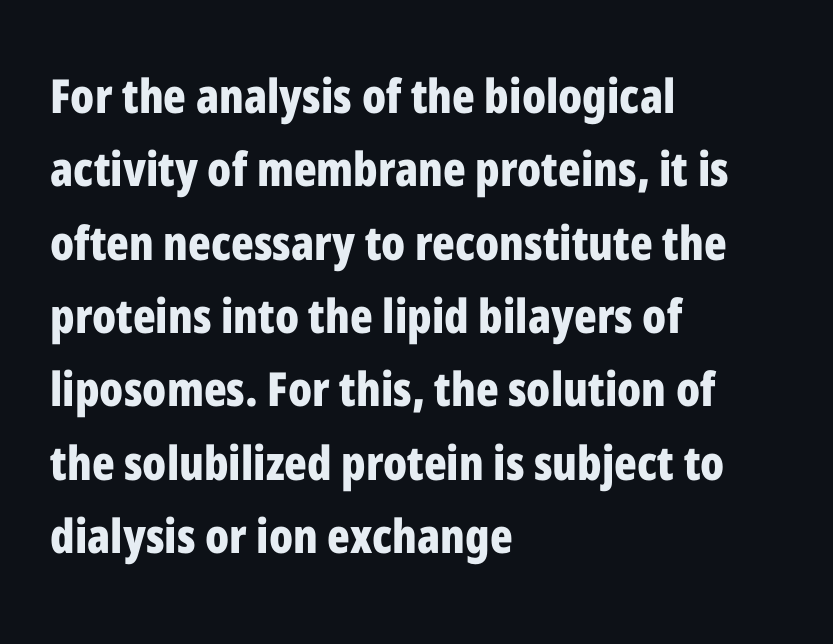
The image shows 47 px bold, condensed sans-serif type, upright; set left-aligned, normal line spacing (1.56x), normal letter spacing, not underlined; low stroke contrast and a medium x-height.
